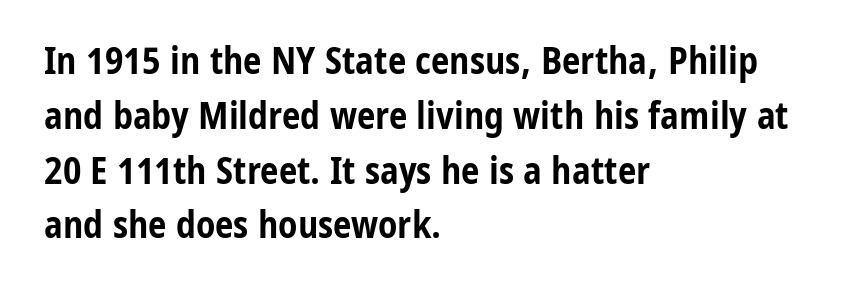
The image shows 37 px bold, condensed sans-serif type, upright; set left-aligned, normal line spacing (1.48x), normal letter spacing, not underlined; low stroke contrast and a medium x-height.
